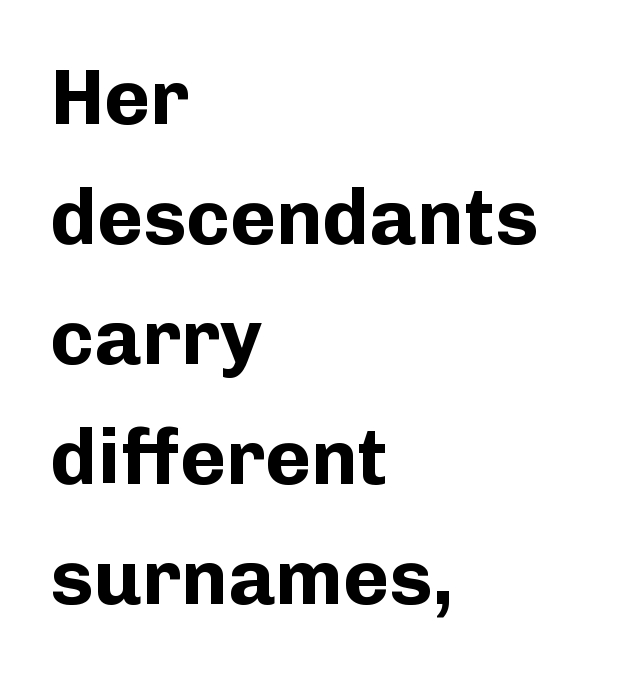
The image shows 78 px bold sans-serif type, upright; set left-aligned, normal line spacing (1.54x), normal letter spacing, not underlined; low stroke contrast and a medium x-height.
